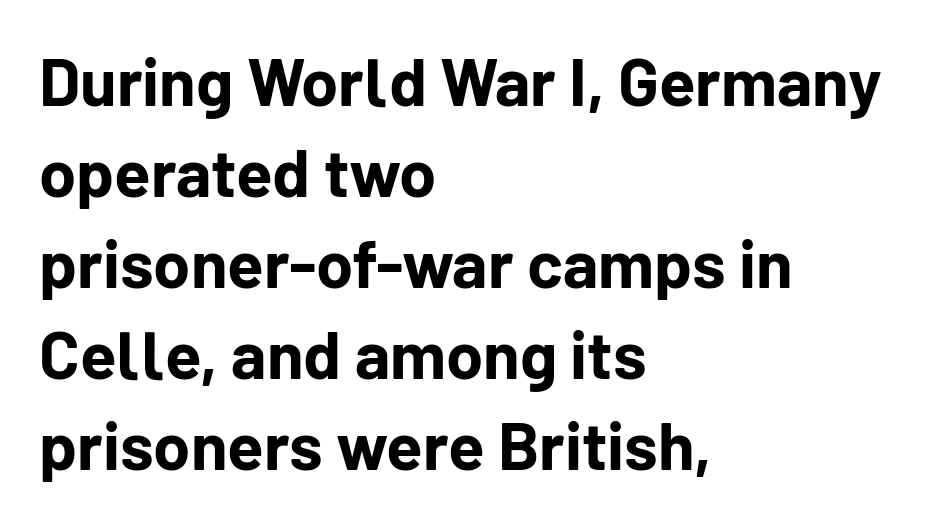
{"serif": "no", "italic": "no", "bold": "yes", "weight": "bold", "width": "normal", "stroke_contrast": "low", "x_height": "medium", "monospaced": "no", "underline": "no", "align": "left", "line_spacing": "normal", "line_spacing_ratio": 1.36, "letter_spacing": "normal", "letter_spacing_em": 0.0, "glyph_px": 67}
